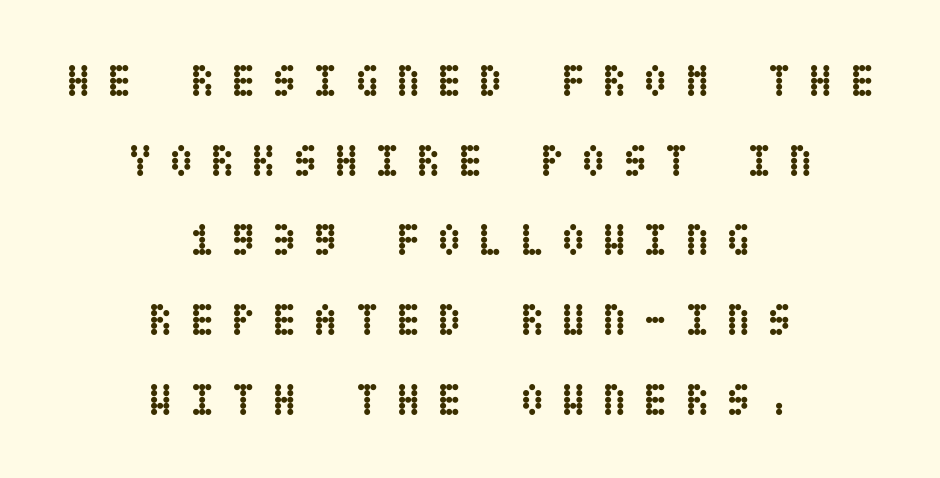
The image shows 45 px semibold, condensed type, upright; set centered, line spacing 1.77x, unusually wide letter spacing (+0.37 em), not underlined; low stroke contrast and a large x-height.
